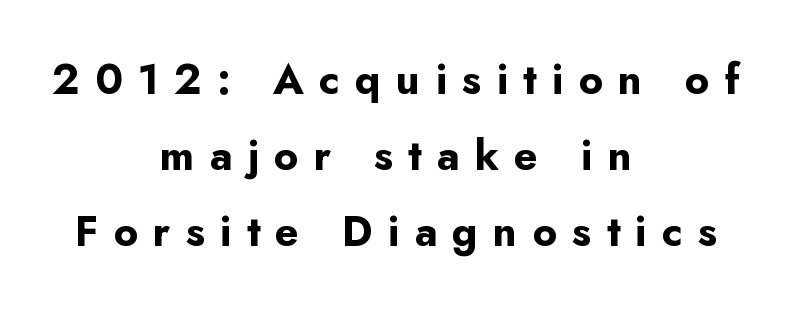
{"serif": "no", "italic": "no", "bold": "yes", "weight": "bold", "width": "normal", "stroke_contrast": "low", "x_height": "small", "monospaced": "no", "underline": "no", "align": "center", "line_spacing_ratio": 1.81, "letter_spacing": "wide", "letter_spacing_em": 0.36, "glyph_px": 42}
